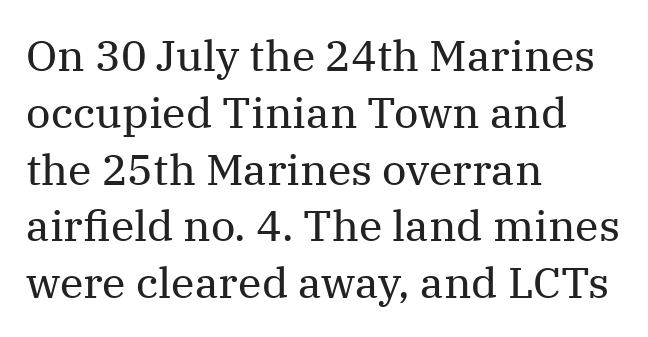
The image shows 43 px regular-weight serif type, upright; set left-aligned, normal line spacing (1.32x), normal letter spacing, not underlined; medium stroke contrast and a medium x-height.
